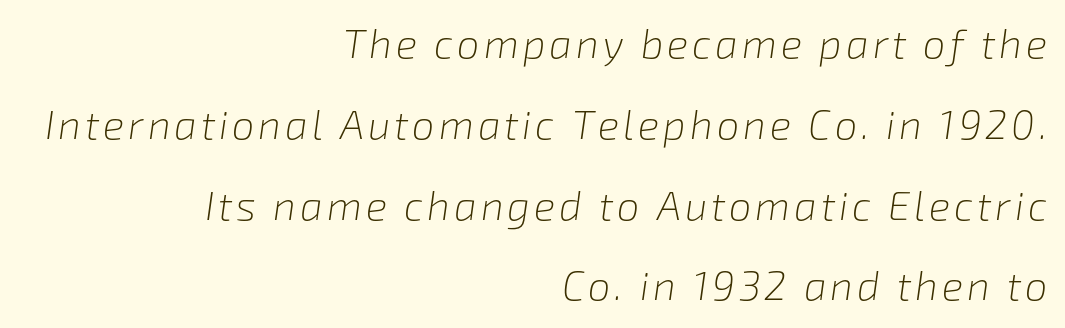
The image shows 40 px light type, italic (leaning right); set right-aligned, loose line spacing (2.02x), not underlined; low stroke contrast and a medium x-height.
